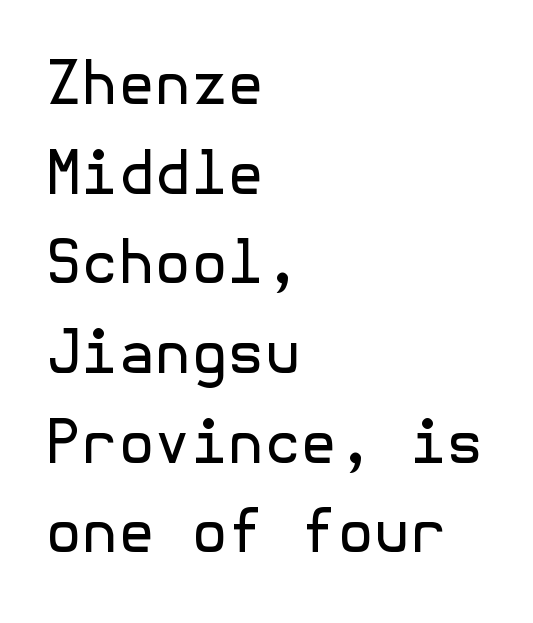
Characters follow at the spacing the type designer built in. Bold? No — there's no thickening of the strokes. This rendering employs a face without finishing strokes, i.e., a sans-serif. A student would call this left alignment; a typographer would say flush left, rag right.
